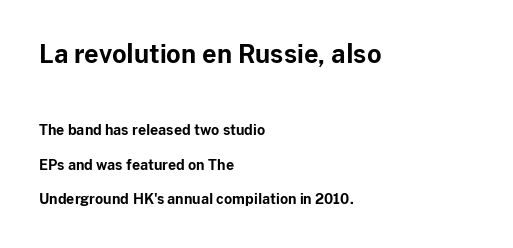
{"italic": "no", "bold": "yes", "underline": "no", "align": "left", "line_spacing": "loose", "line_spacing_ratio": 2.48, "letter_spacing": "normal", "letter_spacing_em": 0.0, "larger_block": "first", "size_ratio": 1.79, "glyph_px": 25}
